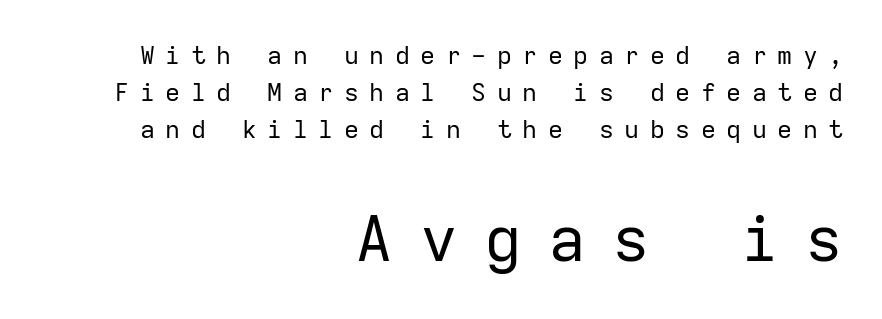
{"serif": "no", "italic": "no", "bold": "no", "weight": "regular", "width": "normal", "stroke_contrast": "low", "x_height": "medium", "monospaced": "yes", "underline": "no", "align": "right", "line_spacing": "normal", "line_spacing_ratio": 1.48, "letter_spacing": "wide", "letter_spacing_em": 0.42, "larger_block": "second", "size_ratio": 2.52, "glyph_px": 63}
